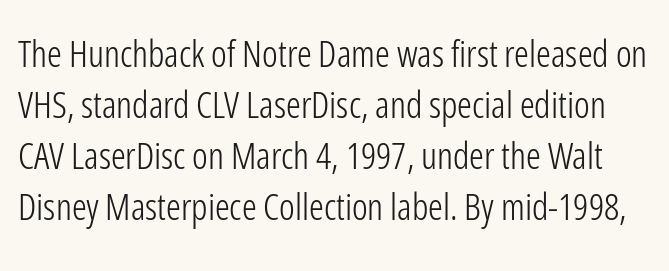
{"serif": "no", "italic": "no", "bold": "no", "weight": "light", "width": "condensed", "stroke_contrast": "low", "x_height": "medium", "monospaced": "no", "underline": "no", "line_spacing": "normal", "line_spacing_ratio": 1.38, "letter_spacing": "normal", "letter_spacing_em": 0.0, "glyph_px": 37}
